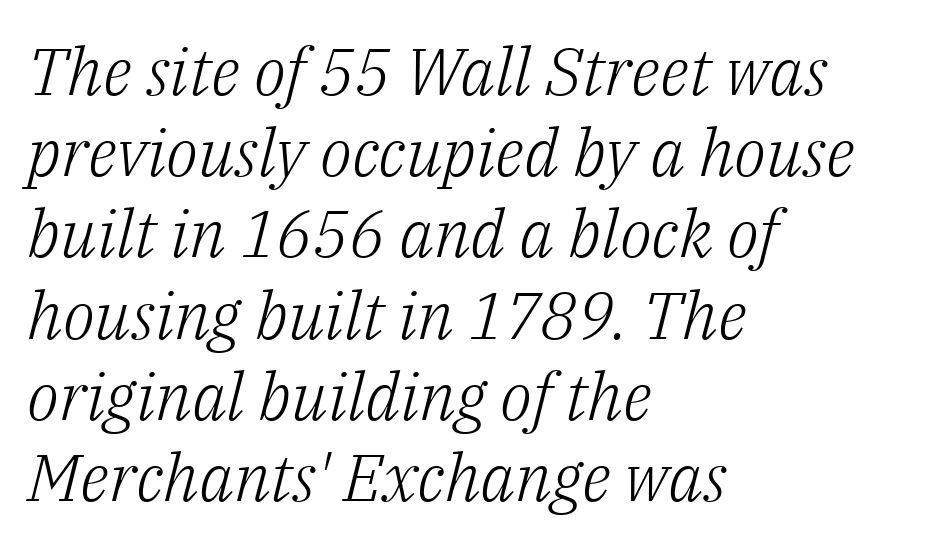
The image shows 66 px light serif type, italic (leaning right); set left-aligned, line spacing 1.23x, normal letter spacing, not underlined; low stroke contrast and a medium x-height.
